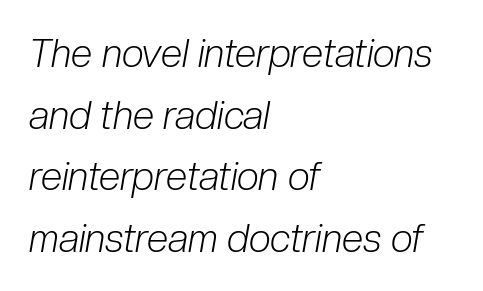
Q: Is the text bold? A: No.
Q: Is the text italic (slanted)? A: Yes, it leans right by about 10 degrees.
Q: Is the text underlined? A: No.
Q: How is the paragraph aligned? A: Left-aligned.
Q: Is the spacing between letters normal or unusually wide? A: Normal.
Q: Is the spacing between lines tight, normal or loose? A: Normal.
Q: Width (condensed, normal, or wide)? A: Condensed.
Q: Stroke contrast? A: Low.
Q: x-height? A: Medium.
Q: Monospaced? A: No.
